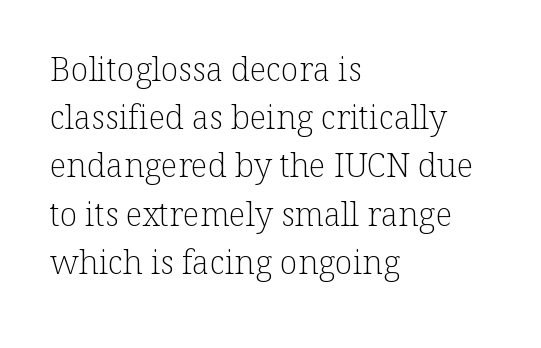
{"serif": "yes", "italic": "no", "bold": "no", "weight": "light", "width": "normal", "stroke_contrast": "low", "x_height": "medium", "monospaced": "no", "underline": "no", "align": "left", "line_spacing": "normal", "line_spacing_ratio": 1.46, "letter_spacing": "normal", "letter_spacing_em": 0.0, "glyph_px": 33}
